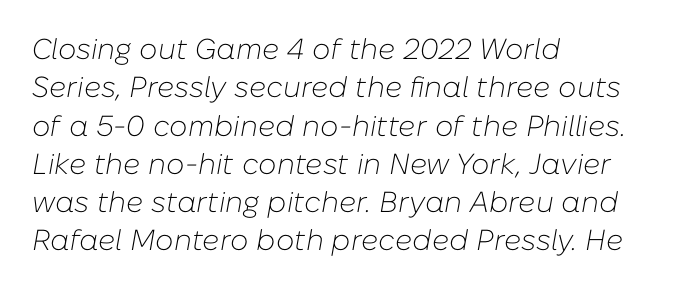
Caption: face not bold, strokes unweighted. Where is the straight margin? On the left. Tracking value appears to be zero — textbook default spacing. Anything drawn beneath the words? Only blank space. Looks like regular typesetting: each glyph gets only the width it needs.
